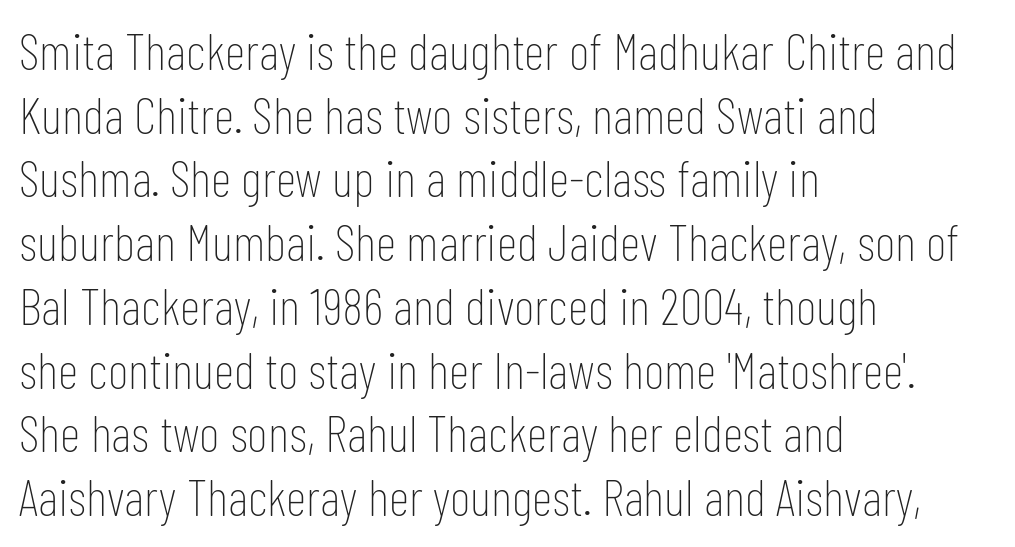
{"serif": "no", "italic": "no", "bold": "no", "weight": "thin", "width": "condensed", "stroke_contrast": "low", "x_height": "medium", "monospaced": "no", "underline": "no", "align": "left", "line_spacing": "normal", "line_spacing_ratio": 1.25, "letter_spacing": "normal", "letter_spacing_em": 0.0, "glyph_px": 51}
